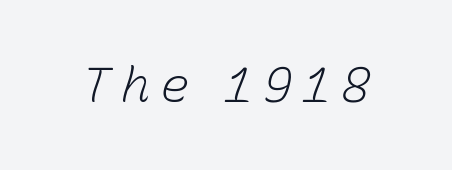
{"italic": "yes", "lean": "right", "slant_degrees": 15, "bold": "no", "weight": "light", "width": "normal", "stroke_contrast": "low", "x_height": "medium", "monospaced": "no", "underline": "no", "letter_spacing": "wide", "letter_spacing_em": 0.2, "glyph_px": 49}
